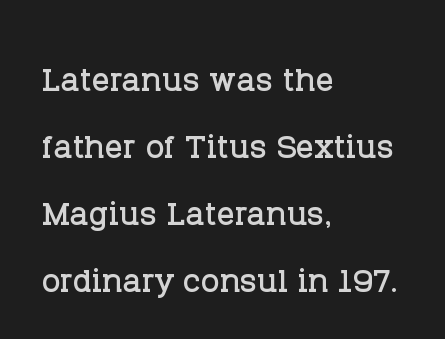
Descenders are the only things crossing below the line. Spacing verdict: proportional, widths tailored to each character. Layout note: lines flush left. Examine the stroke ends and you'll spot serifs. The lines sit at an ordinary, default distance from one another. The letterforms sit shoulder to shoulder at normal distance.
